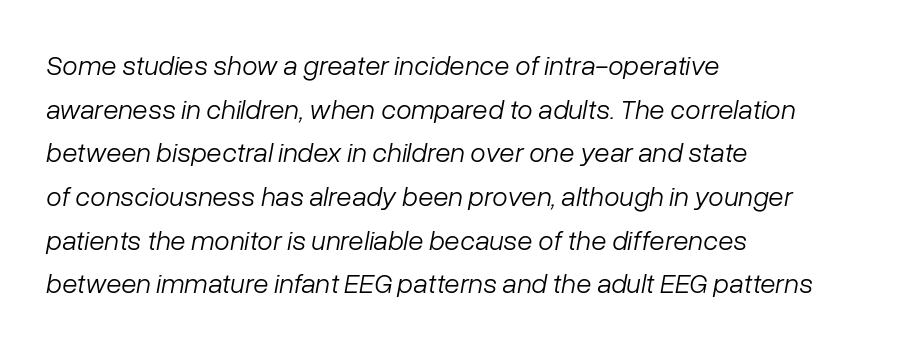
Q: Is the text bold? A: No.
Q: Is the text italic (slanted)? A: Yes, it leans right by about 10 degrees.
Q: Is the text underlined? A: No.
Q: How is the paragraph aligned? A: Left-aligned.
Q: Is the spacing between letters normal or unusually wide? A: Normal.
Q: Is the spacing between lines tight, normal or loose? A: Normal.
Q: Width (condensed, normal, or wide)? A: Normal.
Q: Stroke contrast? A: Low.
Q: x-height? A: Medium.
Q: Monospaced? A: No.
